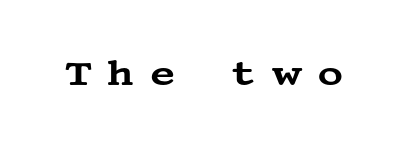
Q: Is the text italic (slanted)? A: No, it is upright.
Q: Is the typeface a serif or a sans-serif typeface? A: Serif.
Q: Is the text underlined? A: No.
Q: Is the spacing between letters normal or unusually wide? A: Unusually wide.
Q: Width (condensed, normal, or wide)? A: Wide.
Q: Stroke contrast? A: Medium.
Q: x-height? A: Large.
